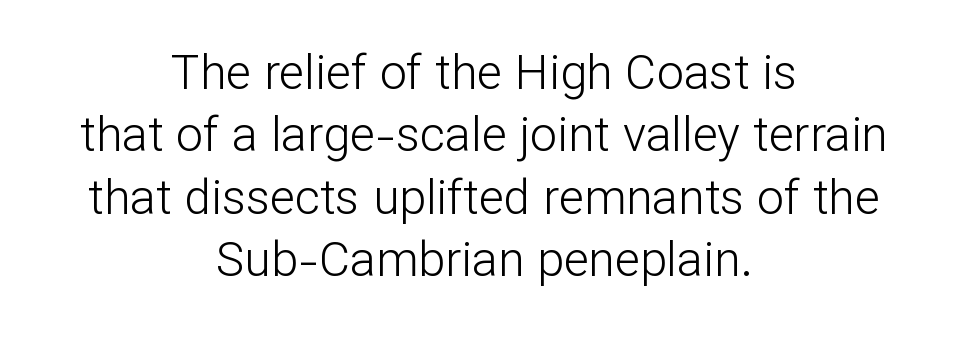
The image shows 48 px light sans-serif type, upright; set centered, normal line spacing (1.3x), normal letter spacing, not underlined; low stroke contrast and a medium x-height.
